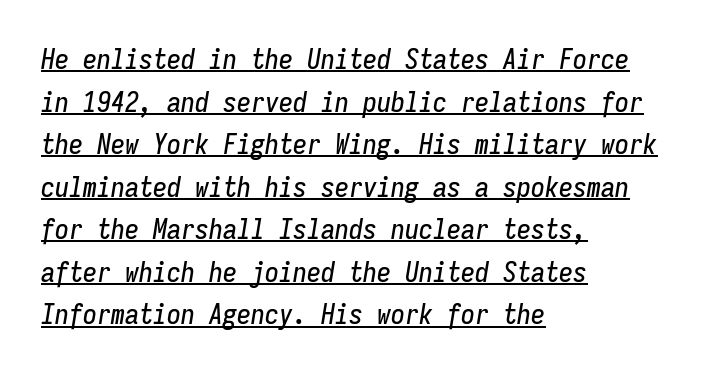
Q: Is the text italic (slanted)? A: Yes, it leans right by about 9 degrees.
Q: Is the text underlined? A: Yes.
Q: How is the paragraph aligned? A: Left-aligned.
Q: Is the spacing between letters normal or unusually wide? A: Normal.
Q: Is the spacing between lines tight, normal or loose? A: Normal.
Q: Width (condensed, normal, or wide)? A: Condensed.
Q: Stroke contrast? A: Low.
Q: x-height? A: Medium.
Q: Monospaced? A: Yes.
